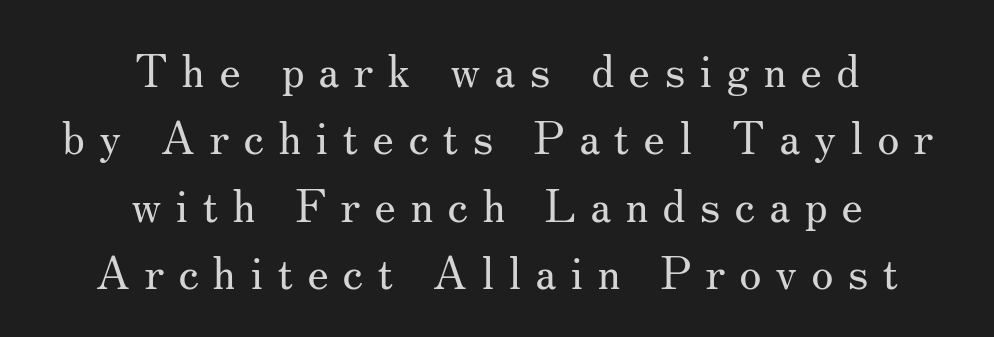
{"serif": "yes", "italic": "no", "bold": "no", "weight": "regular", "width": "normal", "stroke_contrast": "medium", "x_height": "small", "monospaced": "no", "underline": "no", "align": "center", "line_spacing": "normal", "line_spacing_ratio": 1.5, "letter_spacing": "wide", "letter_spacing_em": 0.31, "glyph_px": 45}
